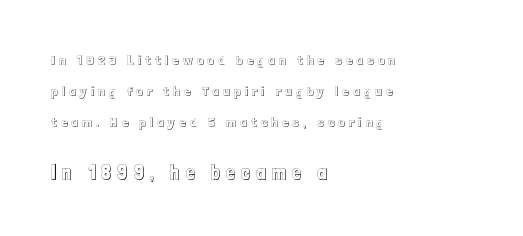
Which margin do the lines hug? The left one — the right edge is uneven. Is the letter spacing exaggerated? Yes — the characters are pushed far apart. The specimen omits any rule beneath the text block's lines. The more generous point size was reserved for the lower chunk. Upright lettering throughout.
